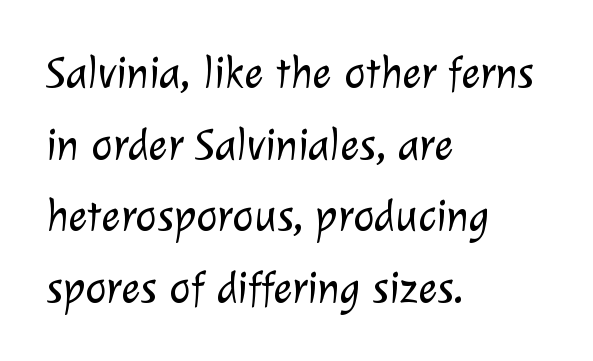
{"serif": "no", "bold": "no", "weight": "light", "width": "normal", "stroke_contrast": "low", "x_height": "medium", "monospaced": "no", "underline": "no", "align": "left", "line_spacing": "normal", "line_spacing_ratio": 1.59, "letter_spacing": "normal", "letter_spacing_em": 0.0, "glyph_px": 45}
